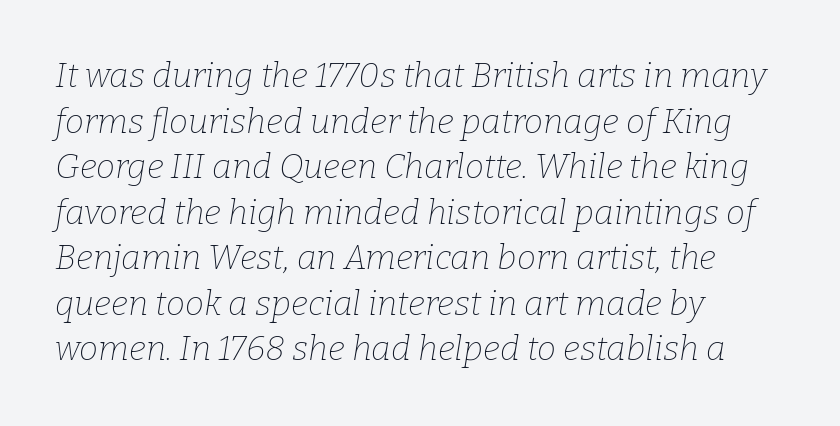
Q: Is the text bold? A: No.
Q: Is the text italic (slanted)? A: Yes, it leans right by about 9 degrees.
Q: Is the typeface a serif or a sans-serif typeface? A: Serif.
Q: Is the text underlined? A: No.
Q: How is the paragraph aligned? A: Left-aligned.
Q: Is the spacing between letters normal or unusually wide? A: Normal.
Q: Is the spacing between lines tight, normal or loose? A: Normal.
Q: Width (condensed, normal, or wide)? A: Normal.
Q: Stroke contrast? A: Low.
Q: x-height? A: Medium.
Q: Monospaced? A: No.
